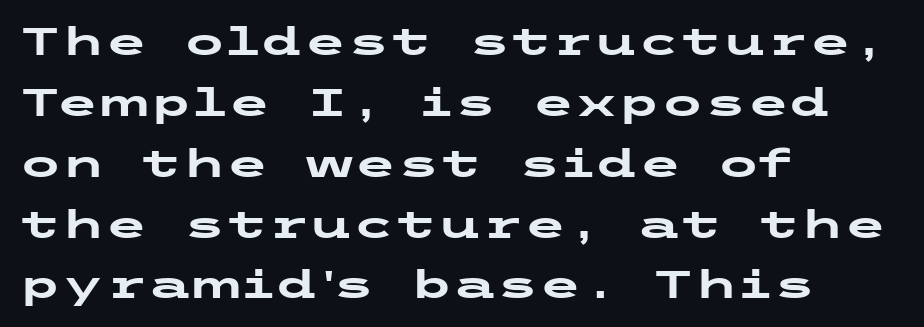
No word sits above an underline. Do the letters lean? They stand straight. The gaps between neighbouring characters are ordinary and unremarkable. Vertically, the passage feels balanced, rows spaced as you'd expect. This rendering employs a face without finishing strokes, i.e., a sans-serif. Does the weight exceed regular? Yes, all the way to bold.
